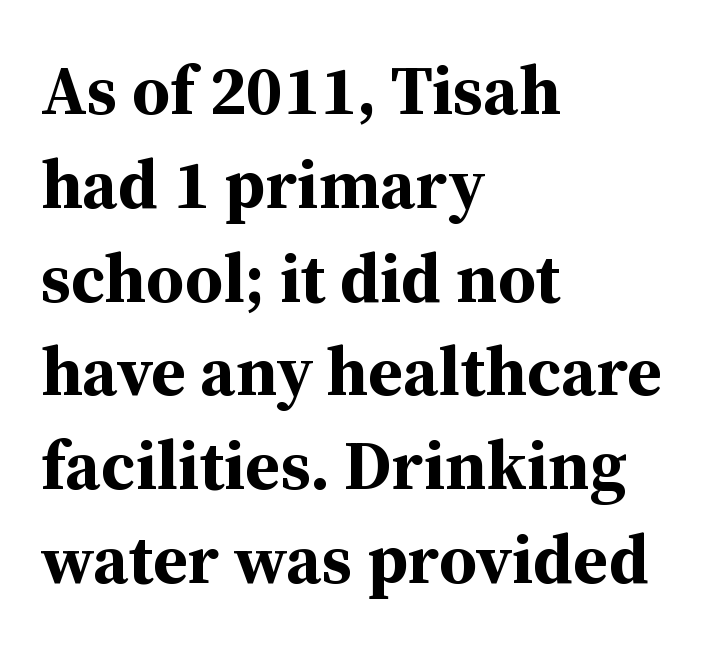
{"serif": "yes", "italic": "no", "bold": "yes", "weight": "bold", "width": "normal", "stroke_contrast": "medium", "x_height": "medium", "monospaced": "no", "underline": "no", "align": "left", "line_spacing": "normal", "line_spacing_ratio": 1.34, "letter_spacing": "normal", "letter_spacing_em": 0.0, "glyph_px": 70}
